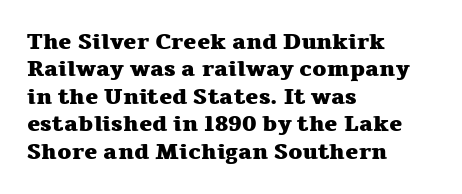
Only glyphs here, with clear space below each row. The type sits square on the baseline with zero lean. Short note: letters normally spaced. Summary of vertical rhythm: regular, with standard interline spacing. Thick stems and heavy bowls — unmistakably bold. Short and long lines alike share a common starting point at left.
